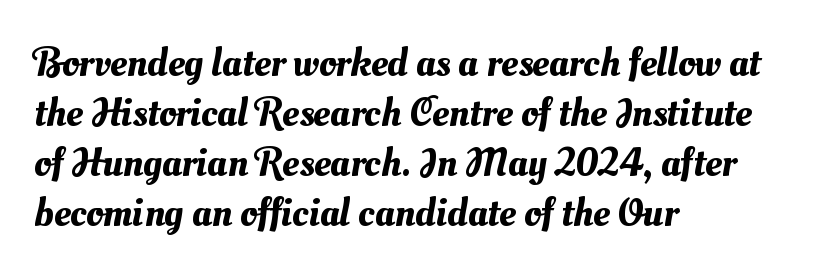
Q: Is the text underlined? A: No.
Q: How is the paragraph aligned? A: Left-aligned.
Q: Is the spacing between letters normal or unusually wide? A: Normal.
Q: Width (condensed, normal, or wide)? A: Normal.
Q: Stroke contrast? A: Medium.
Q: x-height? A: Small.
Q: Monospaced? A: No.
